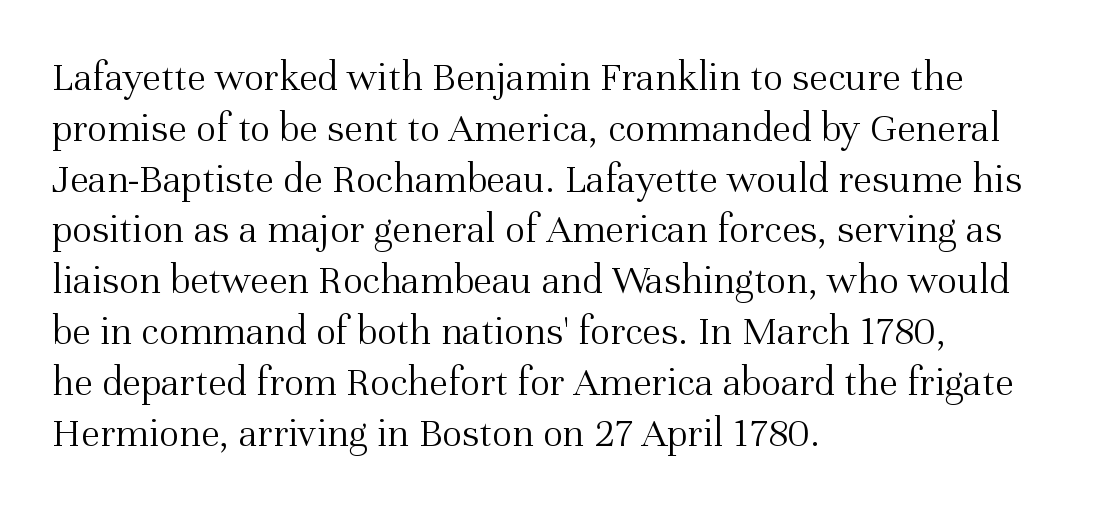
Q: Is the text bold? A: No.
Q: Is the text italic (slanted)? A: No, it is upright.
Q: Is the typeface a serif or a sans-serif typeface? A: Serif.
Q: Is the text underlined? A: No.
Q: How is the paragraph aligned? A: Left-aligned.
Q: Is the spacing between letters normal or unusually wide? A: Normal.
Q: Width (condensed, normal, or wide)? A: Normal.
Q: Stroke contrast? A: Medium.
Q: x-height? A: Medium.
Q: Monospaced? A: No.
